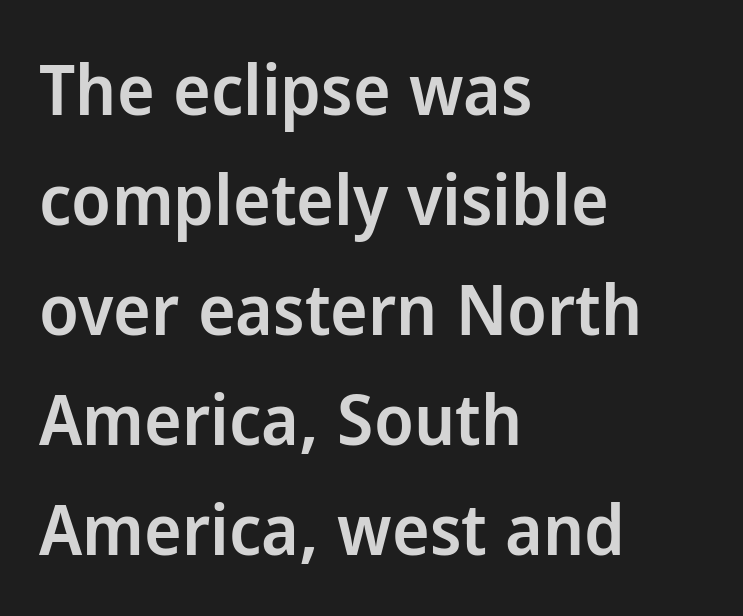
{"serif": "no", "italic": "no", "bold": "semi", "weight": "semibold", "width": "normal", "stroke_contrast": "low", "x_height": "medium", "monospaced": "no", "underline": "no", "align": "left", "line_spacing": "normal", "line_spacing_ratio": 1.55, "letter_spacing": "normal", "letter_spacing_em": 0.0, "glyph_px": 71}
